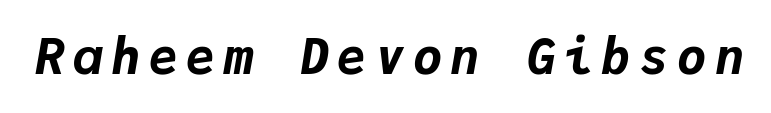
{"italic": "yes", "lean": "right", "slant_degrees": 9, "bold": "yes", "weight": "bold", "width": "normal", "stroke_contrast": "low", "x_height": "medium", "monospaced": "yes", "underline": "no", "glyph_px": 49}
